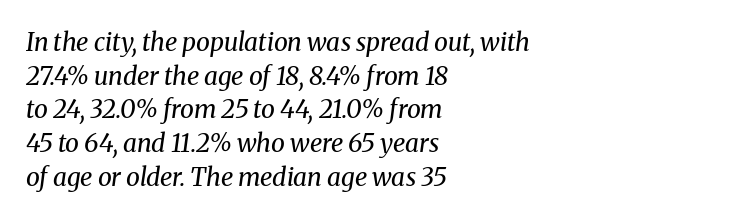
Q: Is the text bold? A: No.
Q: Is the text italic (slanted)? A: Yes, it leans right by about 8 degrees.
Q: Is the text underlined? A: No.
Q: How is the paragraph aligned? A: Left-aligned.
Q: Is the spacing between letters normal or unusually wide? A: Normal.
Q: Is the spacing between lines tight, normal or loose? A: Normal.
